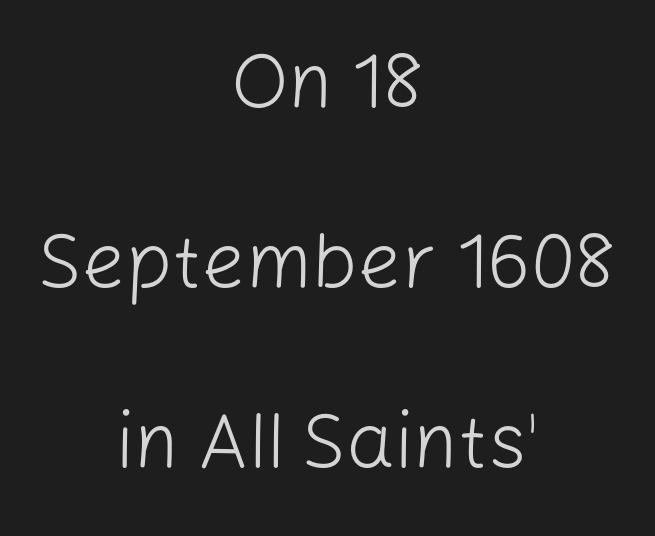
The image shows 77 px light sans-serif type, upright; set centered, loose line spacing (2.34x), normal letter spacing, not underlined; low stroke contrast and a medium x-height.
